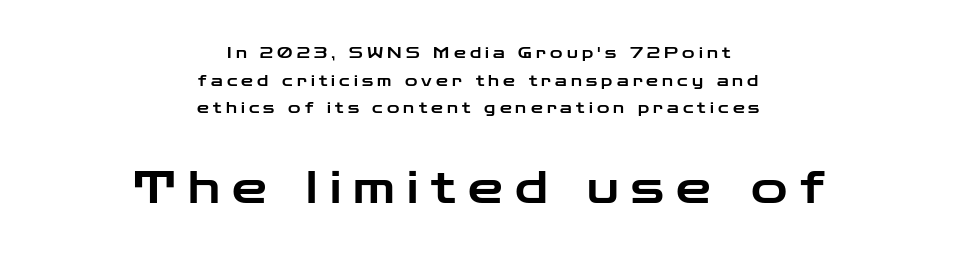
{"serif": "no", "italic": "no", "width": "wide", "stroke_contrast": "low", "x_height": "medium", "monospaced": "no", "underline": "no", "align": "center", "line_spacing_ratio": 1.85, "letter_spacing": "wide", "letter_spacing_em": 0.28, "larger_block": "second", "size_ratio": 2.93, "glyph_px": 44}
